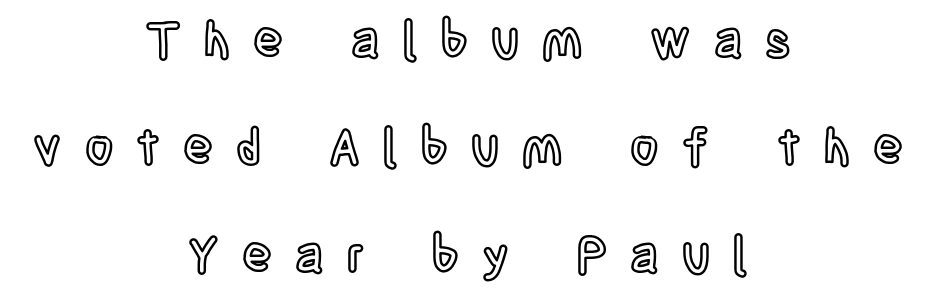
Q: Is the text italic (slanted)? A: No, it is upright.
Q: Is the text underlined? A: No.
Q: How is the paragraph aligned? A: Centered.
Q: Is the spacing between letters normal or unusually wide? A: Unusually wide.
Q: Is the spacing between lines tight, normal or loose? A: Loose.
Q: Width (condensed, normal, or wide)? A: Condensed.
Q: x-height? A: Large.
Q: Monospaced? A: No.
